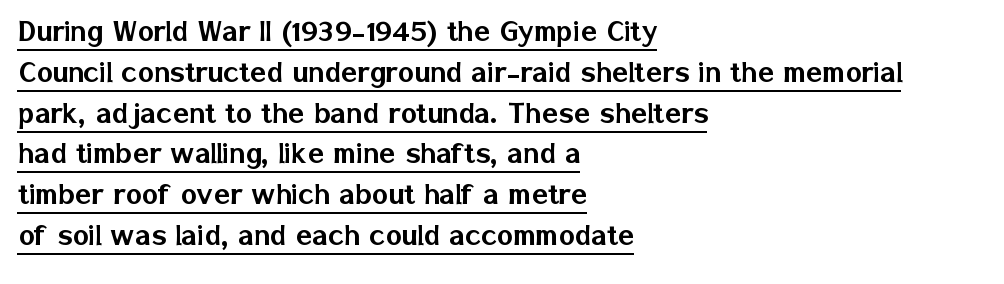
The image shows 34 px sans-serif type, upright; set left-aligned, line spacing 1.2x, normal letter spacing, underlined; low stroke contrast and a medium x-height.
